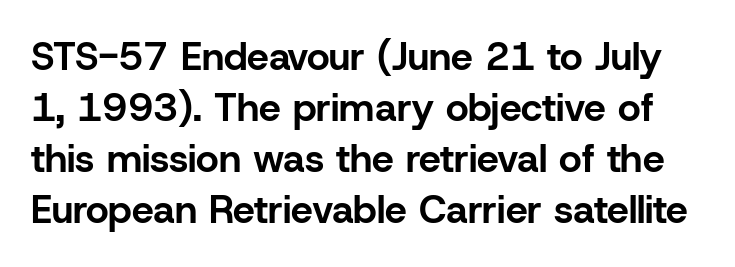
{"serif": "no", "italic": "no", "bold": "yes", "weight": "bold", "width": "normal", "stroke_contrast": "low", "x_height": "medium", "monospaced": "no", "underline": "no", "line_spacing": "normal", "line_spacing_ratio": 1.31, "letter_spacing": "normal", "letter_spacing_em": 0.0, "glyph_px": 39}
